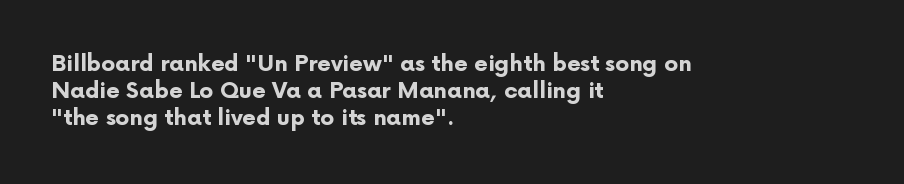
Q: Is the text bold? A: Yes.
Q: Is the text italic (slanted)? A: No, it is upright.
Q: Is the text underlined? A: No.
Q: How is the paragraph aligned? A: Left-aligned.
Q: Is the spacing between letters normal or unusually wide? A: Normal.
